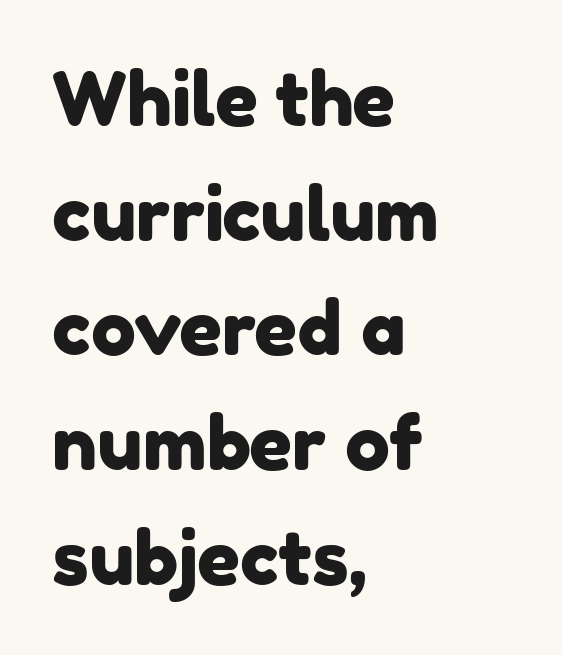
Q: Is the typeface a serif or a sans-serif typeface? A: Sans-serif.
Q: Is the text underlined? A: No.
Q: How is the paragraph aligned? A: Left-aligned.
Q: Is the spacing between letters normal or unusually wide? A: Normal.
Q: Is the spacing between lines tight, normal or loose? A: Normal.
Q: Width (condensed, normal, or wide)? A: Normal.
Q: Stroke contrast? A: Low.
Q: x-height? A: Medium.
Q: Monospaced? A: No.
